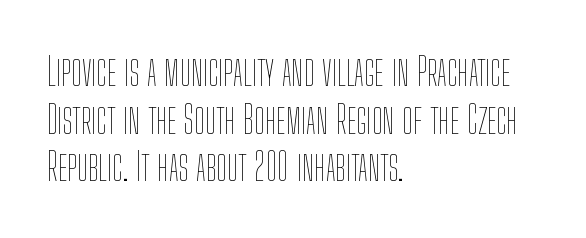
Tracking value appears to be zero — textbook default spacing. Notice how the stems are strictly vertical — no italics here. Descenders are the only things crossing below the line. Horizontal alignment here is leftward, the default for most running prose.
